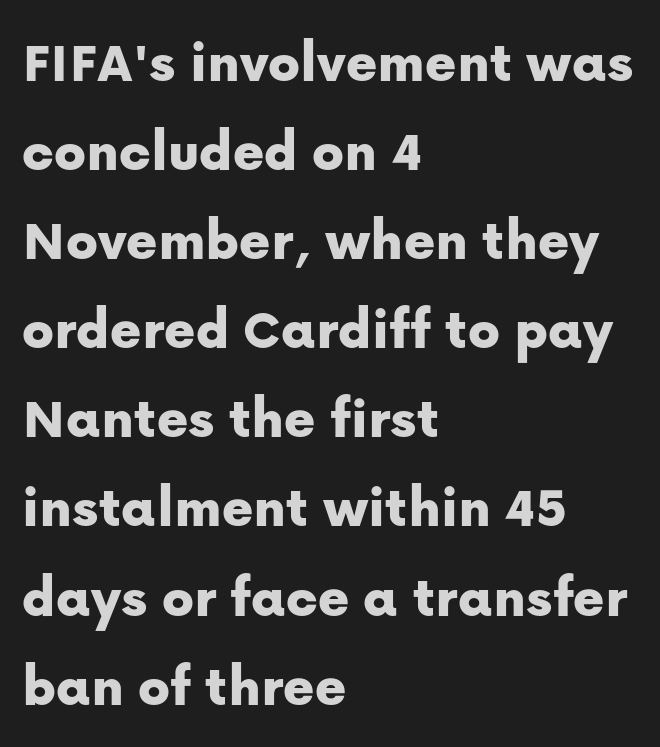
{"serif": "no", "italic": "no", "width": "normal", "stroke_contrast": "low", "x_height": "medium", "monospaced": "no", "underline": "no", "align": "left", "line_spacing": "normal", "line_spacing_ratio": 1.51, "letter_spacing": "normal", "letter_spacing_em": 0.0, "glyph_px": 59}
